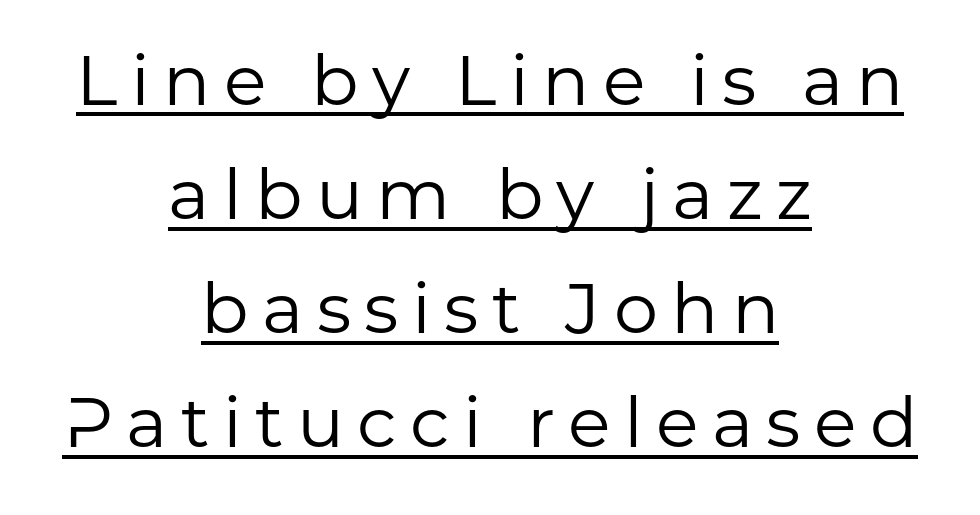
The image shows 70 px regular-weight sans-serif type, upright; set centered, normal line spacing (1.63x), underlined; low stroke contrast and a medium x-height.
